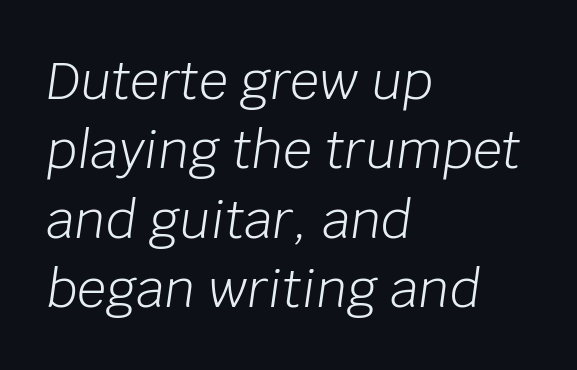
{"italic": "yes", "lean": "right", "slant_degrees": 8, "bold": "no", "weight": "light", "width": "normal", "stroke_contrast": "low", "x_height": "large", "monospaced": "no", "underline": "no", "align": "left", "line_spacing": "normal", "line_spacing_ratio": 1.36, "letter_spacing": "normal", "letter_spacing_em": 0.0, "glyph_px": 51}
